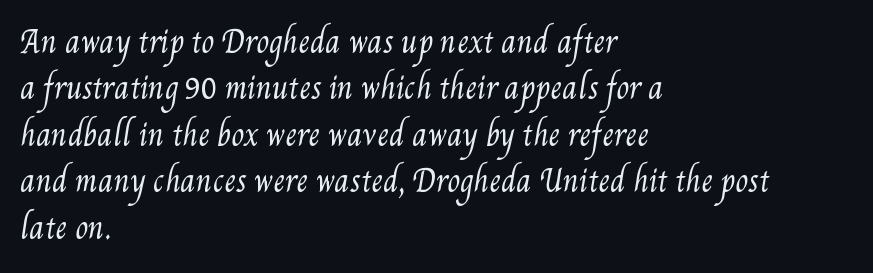
The image shows 29 px regular-weight, condensed type; set left-aligned, normal line spacing (1.6x), normal letter spacing, not underlined; medium stroke contrast and a small x-height.
